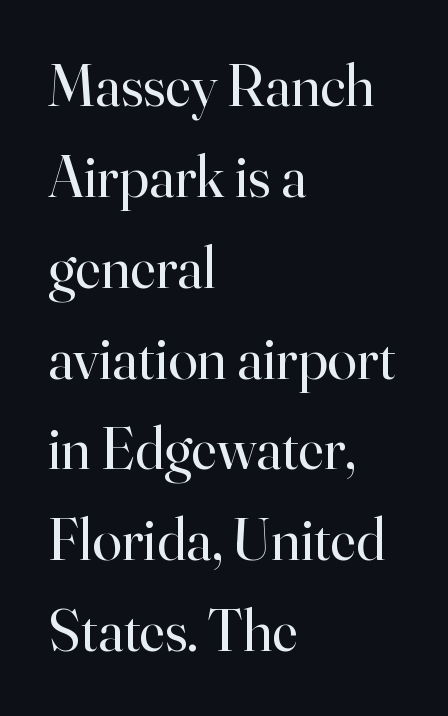
{"serif": "yes", "italic": "no", "bold": "no", "weight": "regular", "width": "normal", "stroke_contrast": "high", "x_height": "small", "monospaced": "no", "underline": "no", "align": "left", "line_spacing": "normal", "line_spacing_ratio": 1.54, "letter_spacing": "normal", "letter_spacing_em": 0.0, "glyph_px": 59}
